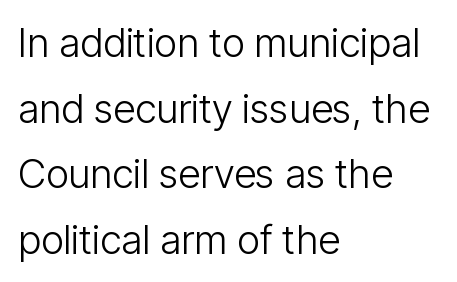
{"serif": "no", "italic": "no", "bold": "no", "weight": "light", "width": "condensed", "stroke_contrast": "low", "x_height": "medium", "monospaced": "no", "underline": "no", "align": "left", "line_spacing": "normal", "line_spacing_ratio": 1.64, "letter_spacing": "normal", "letter_spacing_em": 0.0, "glyph_px": 40}
